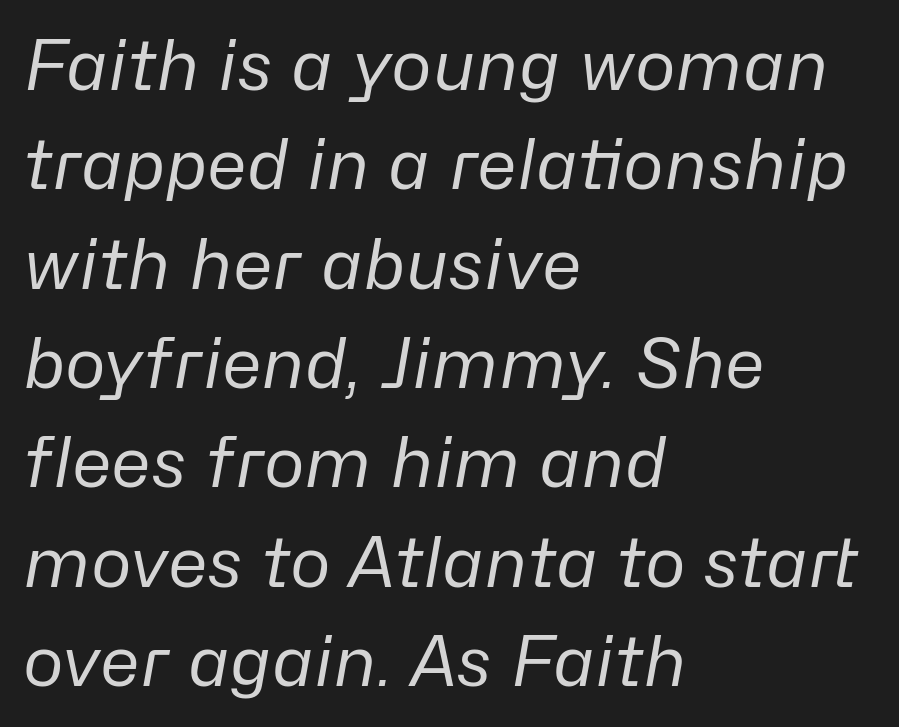
{"italic": "yes", "lean": "right", "slant_degrees": 10, "bold": "no", "weight": "regular", "width": "normal", "stroke_contrast": "low", "x_height": "medium", "monospaced": "no", "underline": "no", "align": "left", "line_spacing": "normal", "line_spacing_ratio": 1.44, "letter_spacing": "normal", "letter_spacing_em": 0.0, "glyph_px": 69}
